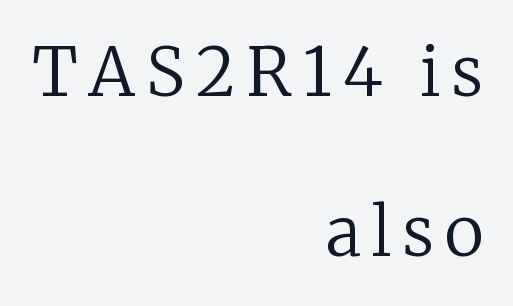
{"serif": "yes", "italic": "no", "bold": "no", "weight": "regular", "width": "normal", "stroke_contrast": "low", "x_height": "medium", "monospaced": "no", "underline": "no", "align": "right", "line_spacing": "loose", "line_spacing_ratio": 2.39, "glyph_px": 67}
